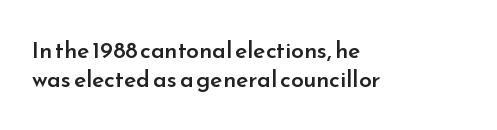
{"italic": "no", "bold": "semi", "underline": "no", "align": "left", "line_spacing": "normal", "line_spacing_ratio": 1.27, "letter_spacing": "normal", "letter_spacing_em": 0.0, "glyph_px": 23}
